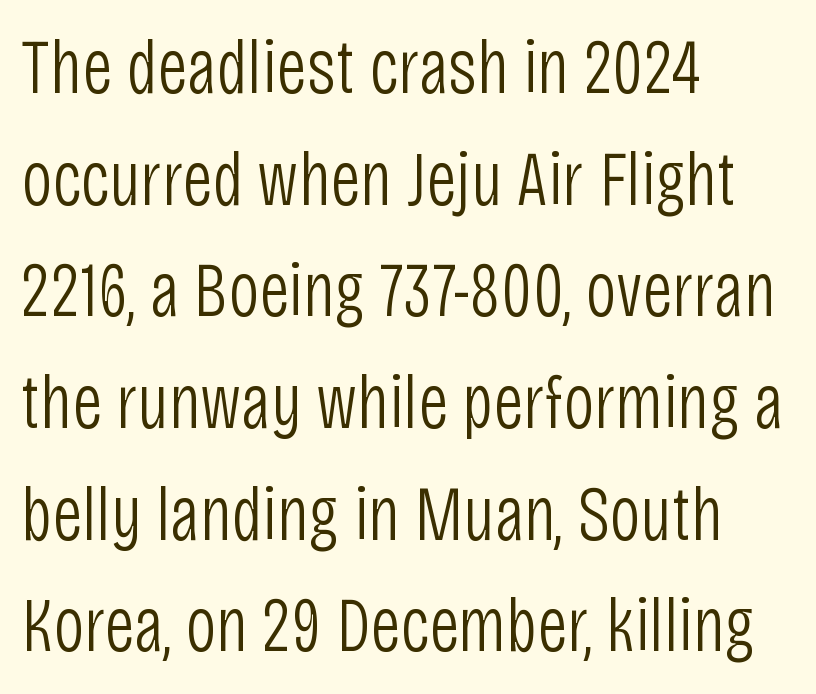
Decoration check: the copy has no underline. Regarding leading, the lines here are spaced in the standard way. Letters have the restrained weight of plain body copy at most. This sample is left-justified, so line endings fall wherever the words run out. Characters remain perfectly vertical along every line. The designer went with a sans here, leaving each stem footless.
